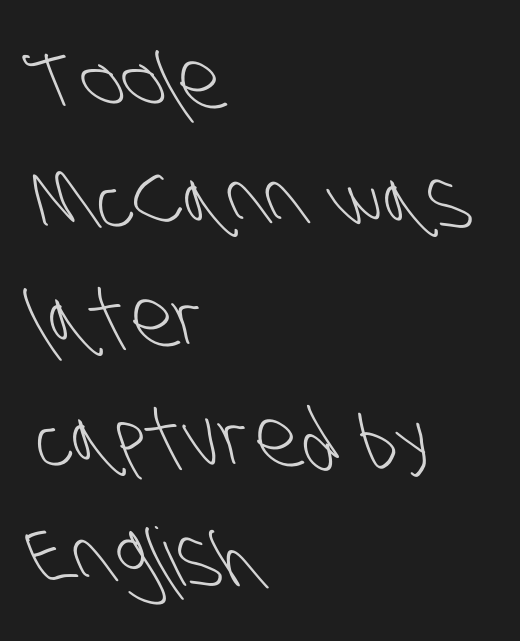
Q: Is the text bold? A: No.
Q: Is the typeface a serif or a sans-serif typeface? A: Sans-serif.
Q: Is the text underlined? A: No.
Q: How is the paragraph aligned? A: Left-aligned.
Q: Is the spacing between letters normal or unusually wide? A: Normal.
Q: Is the spacing between lines tight, normal or loose? A: Normal.
Q: Width (condensed, normal, or wide)? A: Condensed.
Q: Stroke contrast? A: Low.
Q: x-height? A: Large.
Q: Monospaced? A: No.
